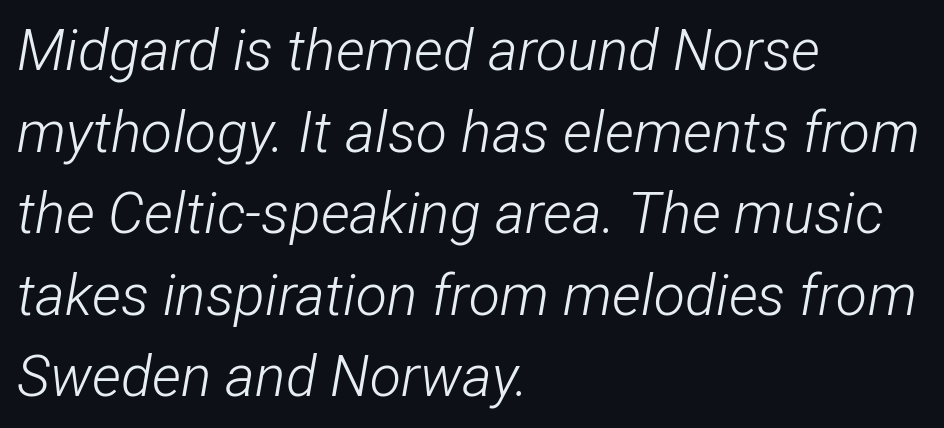
{"italic": "yes", "lean": "right", "slant_degrees": 12, "bold": "no", "weight": "light", "width": "condensed", "stroke_contrast": "low", "x_height": "medium", "monospaced": "no", "underline": "no", "align": "left", "line_spacing": "normal", "line_spacing_ratio": 1.43, "letter_spacing": "normal", "letter_spacing_em": 0.0, "glyph_px": 57}
